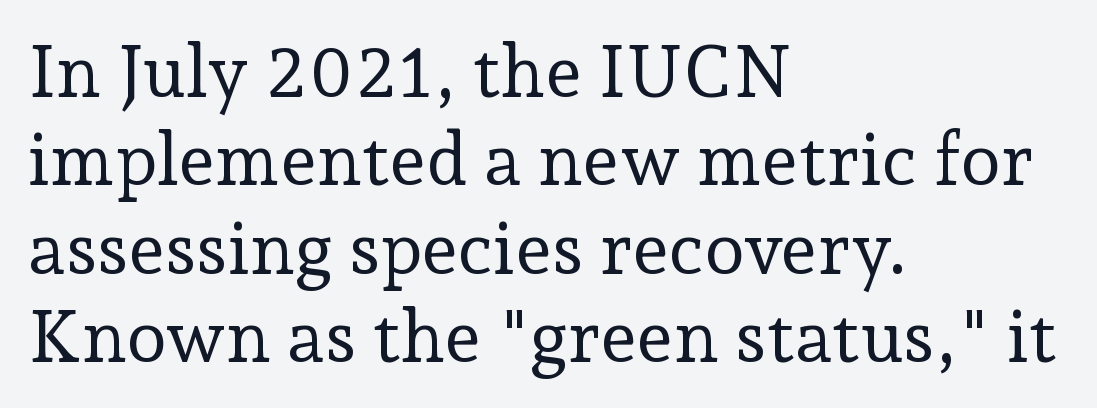
This rendering leaves character spacing at its baseline value. Short and long lines alike share a common starting point at left. To sum up the face: it has serifs. If you drew a line through each stem, it would be perfectly vertical. Nothing heavy about these letters — not bold at all. The strip under each line holds only bare page.
